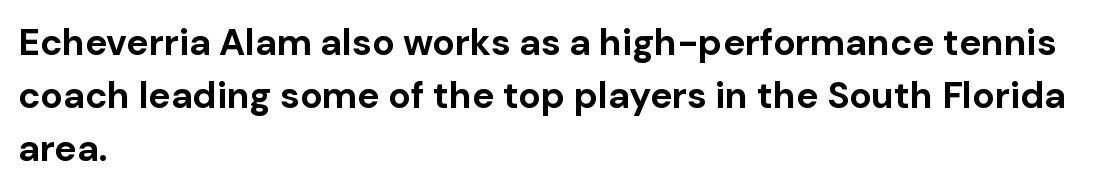
Is there much room between lines? A standard amount, neither cramped nor airy. Just letters on the line, the space beneath them empty. Check where the strokes stop: nothing finishes them off — pure sans. The typesetting leans heavy: a genuine bold. Every character sits straight up, as roman type does.
